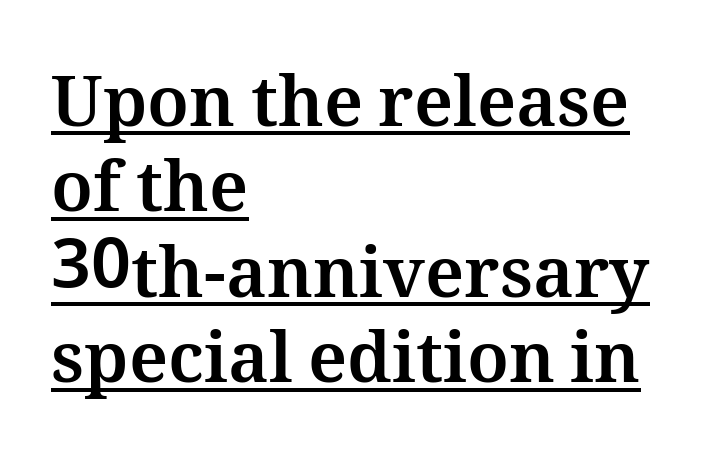
{"italic": "no", "bold": "yes", "weight": "bold", "width": "normal", "stroke_contrast": "medium", "x_height": "medium", "monospaced": "no", "underline": "yes", "align": "left", "line_spacing_ratio": 1.22, "letter_spacing": "normal", "letter_spacing_em": 0.0, "glyph_px": 70}
